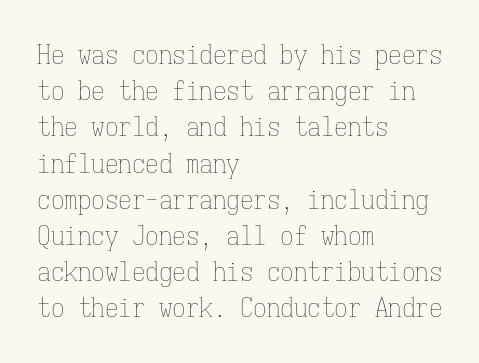
{"italic": "no", "bold": "no", "underline": "no", "align": "left", "line_spacing": "normal", "line_spacing_ratio": 1.34, "letter_spacing": "normal", "letter_spacing_em": 0.0, "glyph_px": 27}
